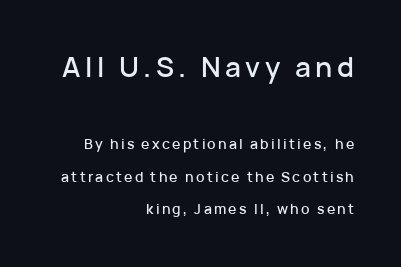
{"serif": "no", "italic": "no", "width": "normal", "stroke_contrast": "low", "x_height": "medium", "monospaced": "no", "underline": "no", "align": "right", "line_spacing": "loose", "line_spacing_ratio": 2.32, "larger_block": "first", "size_ratio": 2.0, "glyph_px": 28}
